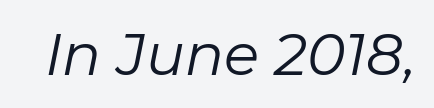
It's the slanting kind of type. Counters stay open thanks to moderate or lighter strokes. Note the varied advance widths — an 'i' is clearly narrower than an 'm'. The passage shown is not underscored anywhere. Standard letterfit; no display-style spreading of the glyphs.
